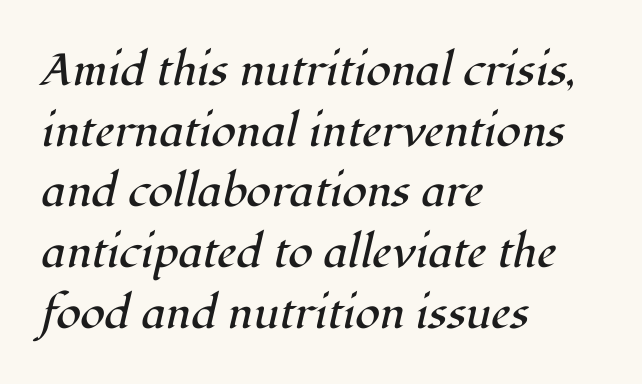
{"serif": "yes", "italic": "yes", "lean": "right", "slant_degrees": 12, "bold": "no", "weight": "regular", "width": "normal", "stroke_contrast": "high", "x_height": "medium", "monospaced": "no", "underline": "no", "align": "left", "line_spacing": "normal", "line_spacing_ratio": 1.35, "letter_spacing": "normal", "letter_spacing_em": 0.0, "glyph_px": 45}
